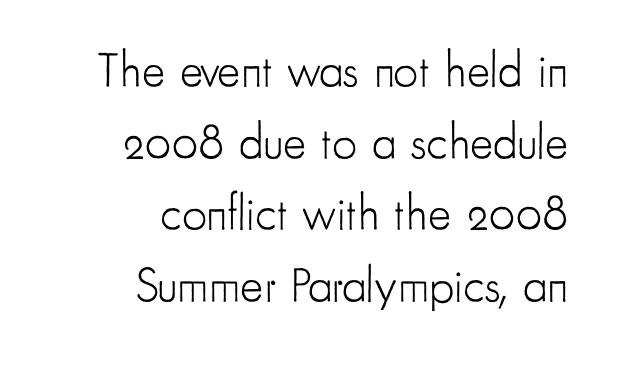
Q: Is the text bold? A: No.
Q: Is the text italic (slanted)? A: No, it is upright.
Q: Is the typeface a serif or a sans-serif typeface? A: Sans-serif.
Q: Is the text underlined? A: No.
Q: How is the paragraph aligned? A: Right-aligned.
Q: Is the spacing between letters normal or unusually wide? A: Normal.
Q: Is the spacing between lines tight, normal or loose? A: Normal.
Q: Width (condensed, normal, or wide)? A: Condensed.
Q: Stroke contrast? A: Low.
Q: x-height? A: Small.
Q: Monospaced? A: No.
